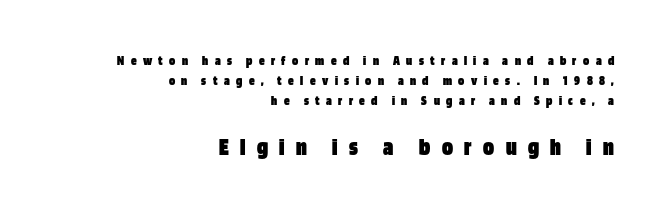
The image shows 25 px bold type, upright; set right-aligned, normal line spacing (1.43x), unusually wide letter spacing (+0.46 em), not underlined; the second (bottom) block is 1.79x larger.
